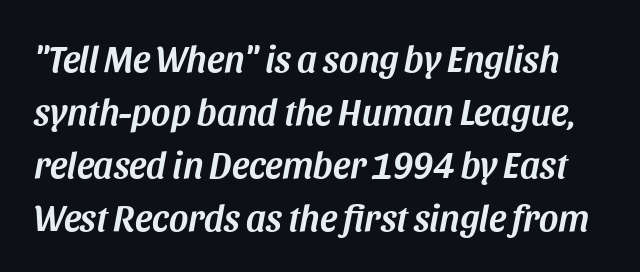
The image shows 37 px text type, italic (leaning right); set normal line spacing (1.43x), normal letter spacing, not underlined; medium stroke contrast and a large x-height.
